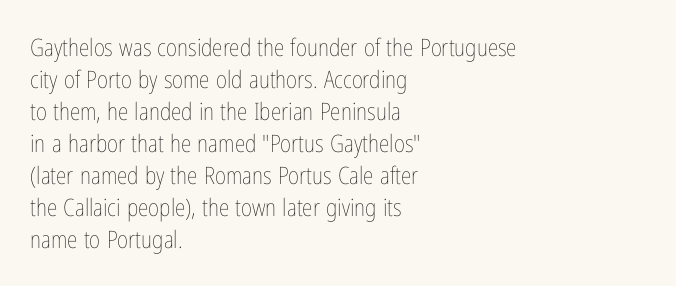
The image shows 24 px text type, upright; set left-aligned, normal line spacing (1.33x), normal letter spacing, not underlined.
